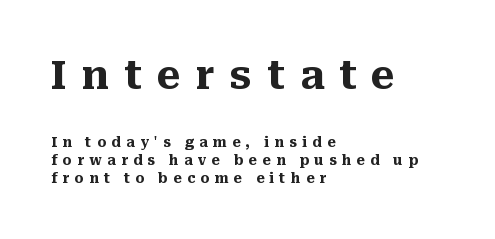
The image shows 40 px heavy serif type, upright; set left-aligned, normal line spacing (1.28x), unusually wide letter spacing (+0.38 em), not underlined; the first (top) block is 2.86x larger; medium stroke contrast and a medium x-height.
